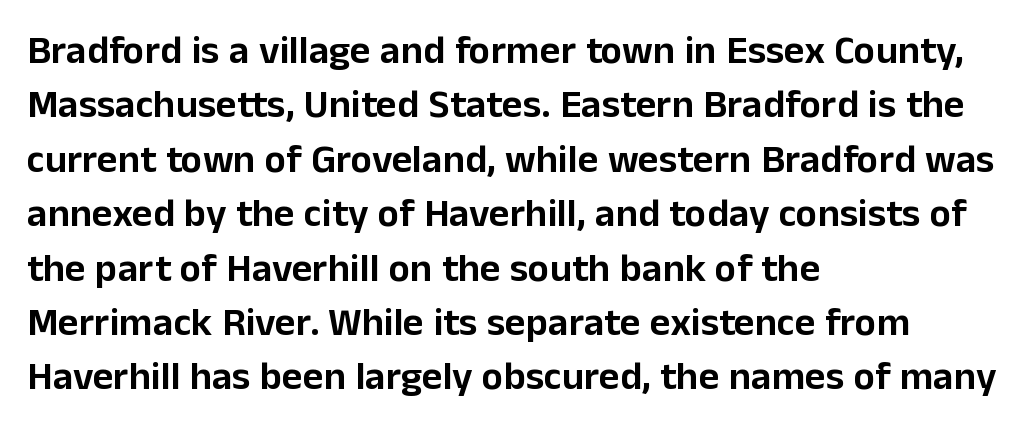
The letters carry no serifs — their stems end cleanly without finishing strokes. Decoration check: the copy has no underline. The designer left line spacing at the default. You could call the tracking neutral — neither tight nor loose.
